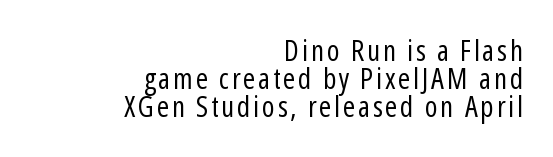
{"serif": "no", "italic": "no", "bold": "no", "weight": "regular", "width": "condensed", "stroke_contrast": "low", "x_height": "medium", "monospaced": "no", "underline": "no", "align": "right", "line_spacing": "tight", "line_spacing_ratio": 0.97, "glyph_px": 29}
